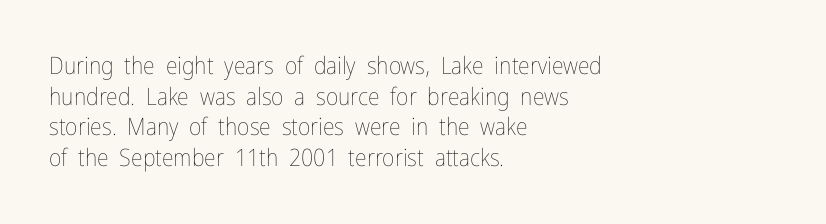
The image shows 24 px text type, upright; set left-aligned, normal line spacing (1.28x), normal letter spacing, not underlined.
